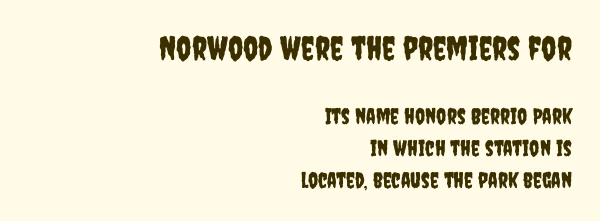
{"serif": "no", "italic": "no", "width": "condensed", "stroke_contrast": "low", "x_height": "large", "monospaced": "no", "underline": "no", "align": "right", "line_spacing": "normal", "line_spacing_ratio": 1.46, "letter_spacing": "normal", "letter_spacing_em": 0.0, "larger_block": "first", "size_ratio": 1.5, "glyph_px": 33}
